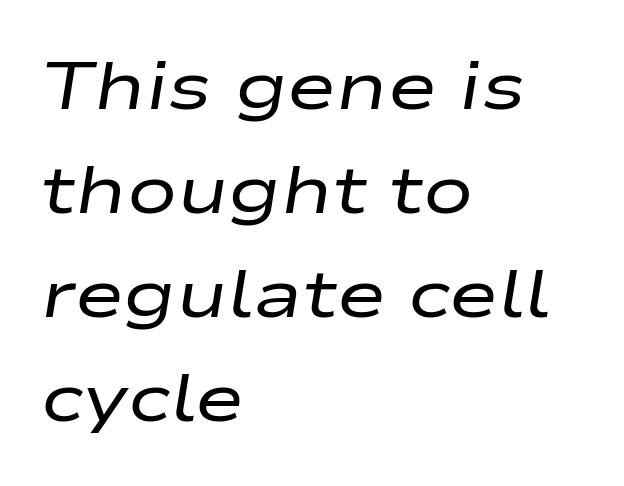
Q: Is the text bold? A: No.
Q: Is the text italic (slanted)? A: Yes, it leans right by about 9 degrees.
Q: Is the text underlined? A: No.
Q: How is the paragraph aligned? A: Left-aligned.
Q: Is the spacing between letters normal or unusually wide? A: Normal.
Q: Is the spacing between lines tight, normal or loose? A: Normal.
Q: Width (condensed, normal, or wide)? A: Wide.
Q: Stroke contrast? A: Low.
Q: x-height? A: Medium.
Q: Monospaced? A: No.
